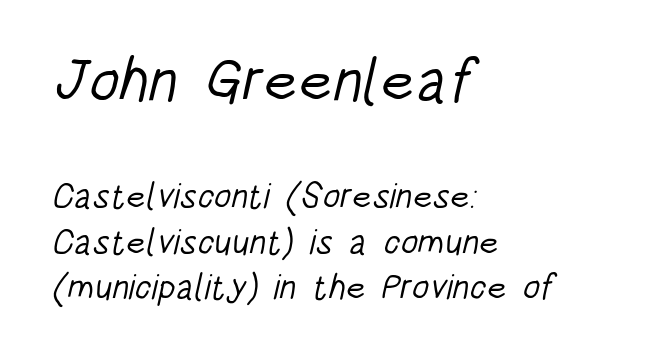
The face used here appears at its bigger size in the upper chunk. The face looks like a standard text weight, possibly lighter. Does the leading feel generous? No, just average. The face used here is proportionally spaced, like ordinary book or web type. Does the type have serifs? No, each stem ends abruptly. No word sits above an underline.
